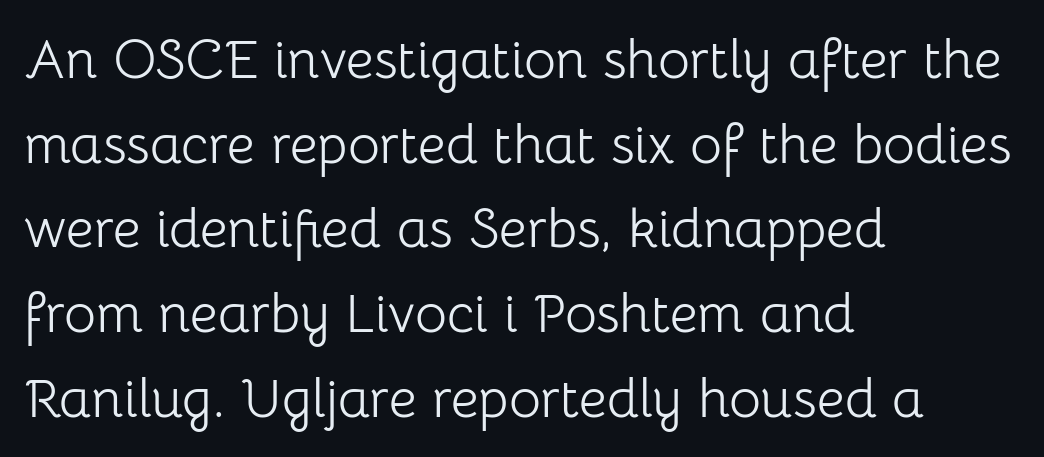
The image shows 55 px light sans-serif type, upright; set left-aligned, normal line spacing (1.54x), normal letter spacing, not underlined; low stroke contrast and a medium x-height.
